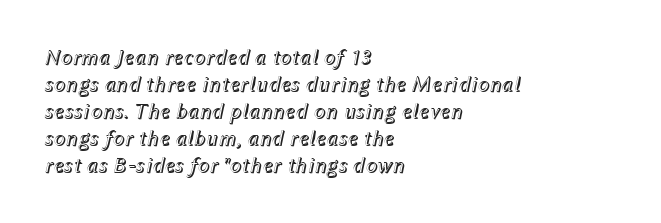
{"italic": "yes", "lean": "right", "slant_degrees": 12, "underline": "no", "align": "left", "line_spacing_ratio": 1.23, "letter_spacing": "normal", "letter_spacing_em": 0.0, "glyph_px": 22}
